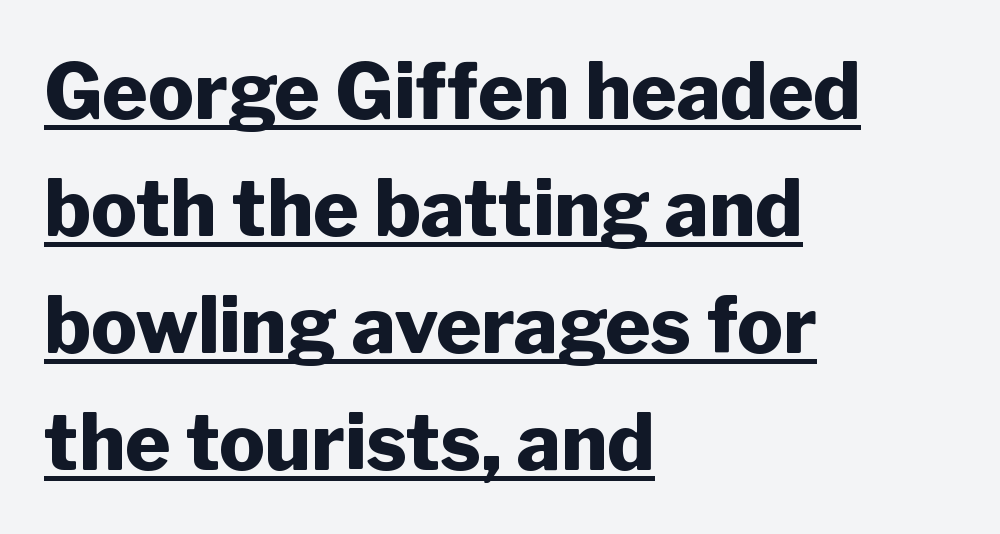
{"serif": "no", "italic": "no", "bold": "yes", "weight": "heavy", "width": "normal", "stroke_contrast": "low", "x_height": "medium", "monospaced": "no", "underline": "yes", "align": "left", "line_spacing": "normal", "line_spacing_ratio": 1.52, "letter_spacing": "normal", "letter_spacing_em": 0.0, "glyph_px": 77}
